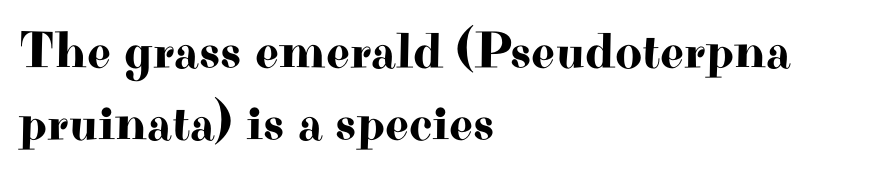
{"serif": "yes", "italic": "no", "width": "wide", "stroke_contrast": "high", "x_height": "small", "monospaced": "no", "underline": "no", "align": "left", "line_spacing": "normal", "line_spacing_ratio": 1.38, "letter_spacing": "normal", "letter_spacing_em": 0.0, "glyph_px": 52}
